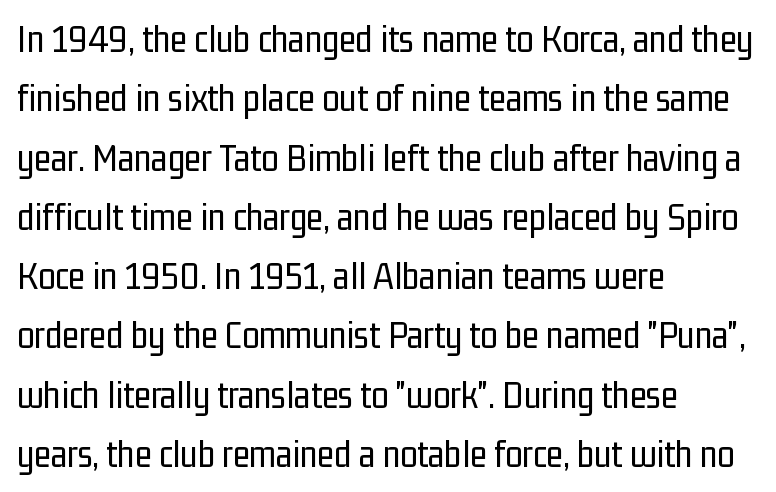
The image shows 39 px regular-weight, condensed sans-serif type, upright; set left-aligned, normal line spacing (1.52x), normal letter spacing, not underlined; low stroke contrast and a medium x-height.
